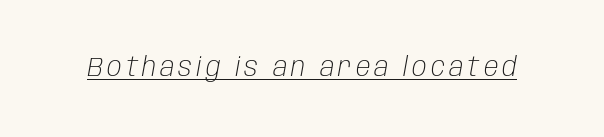
The image shows 27 px text type, italic (leaning right); set underlined.
